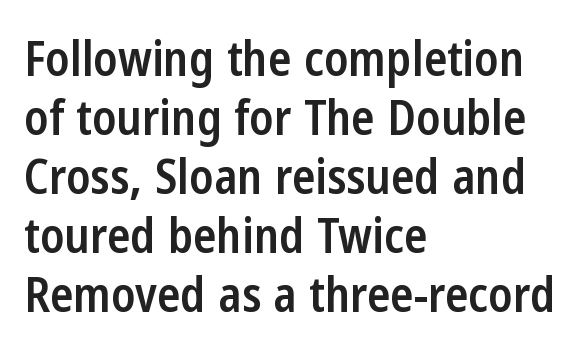
The image shows 48 px semibold, condensed sans-serif type, upright; set left-aligned, line spacing 1.23x, normal letter spacing, not underlined; low stroke contrast and a medium x-height.
